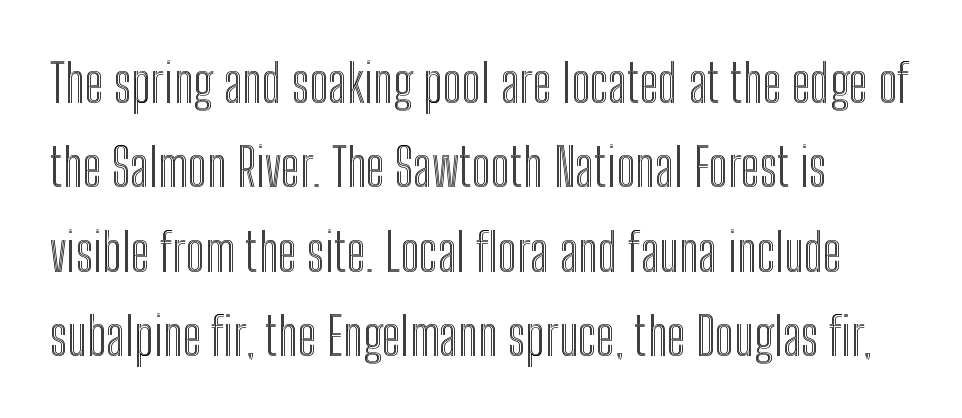
The image shows 53 px condensed type, upright; set normal line spacing (1.59x), normal letter spacing, not underlined; a medium x-height.
